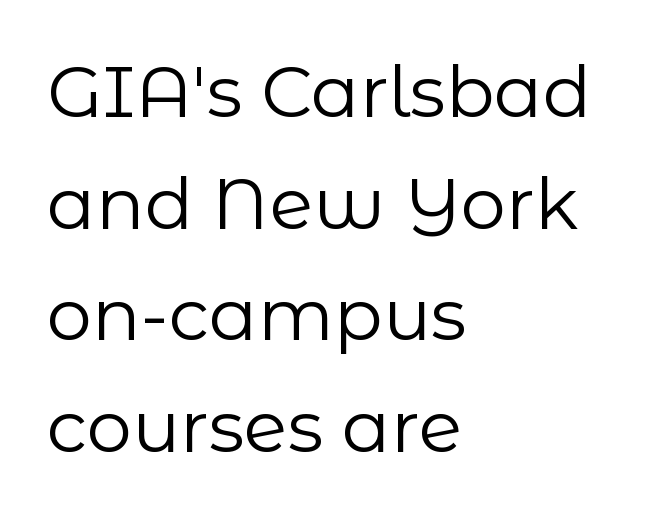
The letters advance in unequal steps, a hallmark of proportional type. A typesetter would mark this as roman, not italic. Whoever set this chose a conventional vertical rhythm. The letterforms sit shoulder to shoulder at normal distance. Check where the strokes stop: nothing finishes them off — pure sans.
